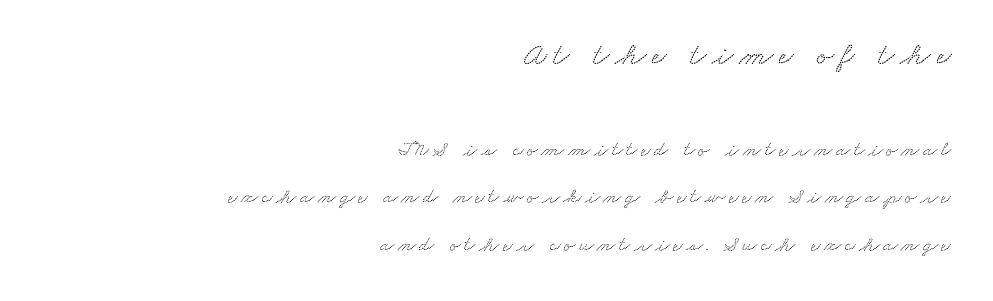
The passage is arranged like a letterhead date or caption credit — flush right. This sample has the flowing, uneven cadence of proportional lettering. Is the lower block the larger one? No — the upper block carries the bigger type.
